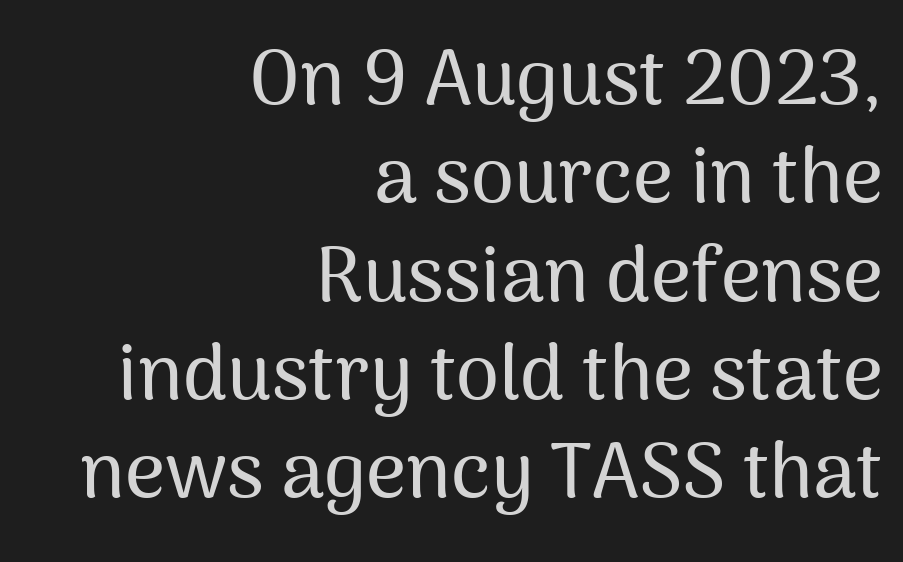
The image shows 78 px sans-serif type, upright; set right-aligned, normal line spacing (1.26x), normal letter spacing, not underlined; medium stroke contrast and a medium x-height.
